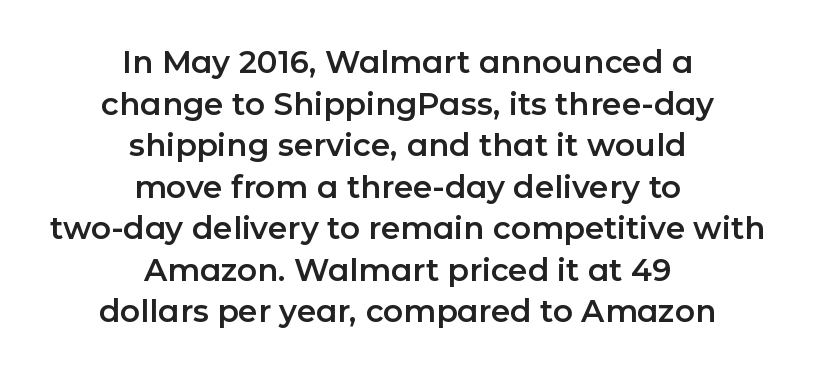
The image shows 31 px sans-serif type, upright; set centered, normal line spacing (1.34x), normal letter spacing, not underlined; low stroke contrast and a medium x-height.
